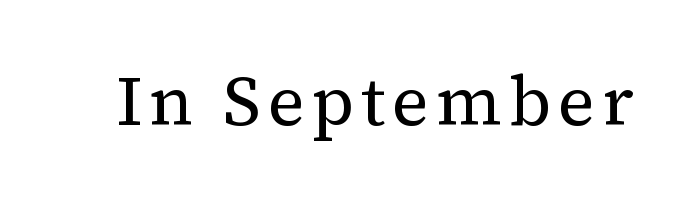
Summary of weight: not heavy and not bold. What kind of face is this? One with serifs. Character widths vary here, with narrow letters taking less room than wide ones. Rendered with straight, roman letterforms.
